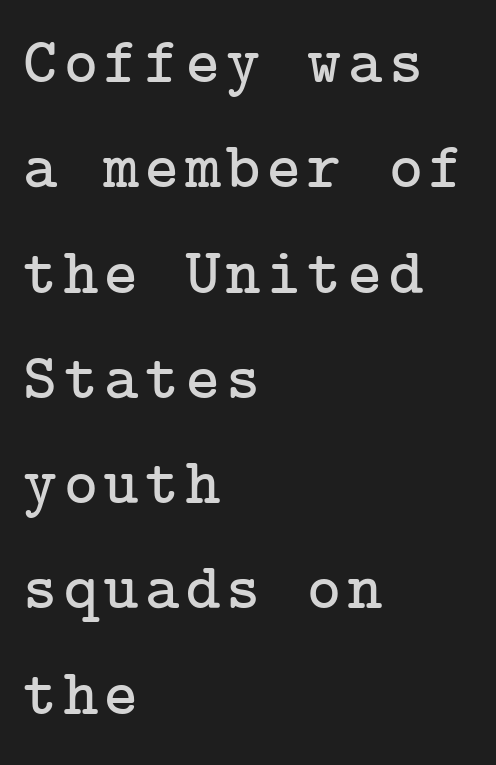
The rendering anchors every line to the left-hand side. Letters rest on an invisible, unmarked baseline. The letters stand upright; this is a roman face. A serif font was chosen for this passage.
